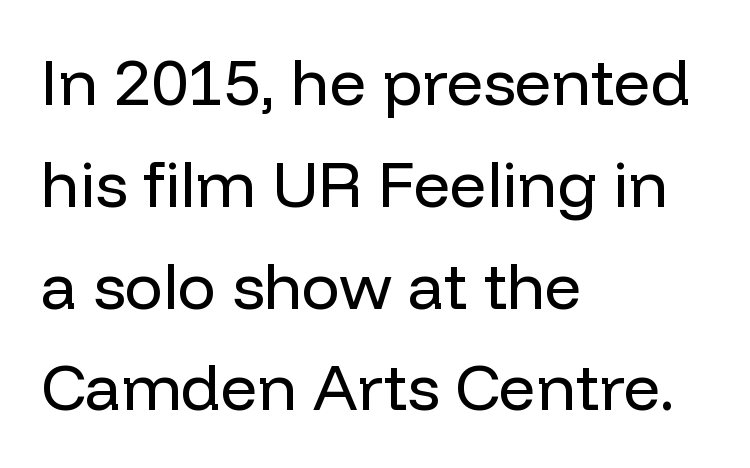
{"serif": "no", "italic": "no", "bold": "no", "weight": "regular", "width": "normal", "stroke_contrast": "low", "x_height": "medium", "monospaced": "no", "underline": "no", "align": "left", "line_spacing": "normal", "line_spacing_ratio": 1.59, "letter_spacing": "normal", "letter_spacing_em": 0.0, "glyph_px": 64}
